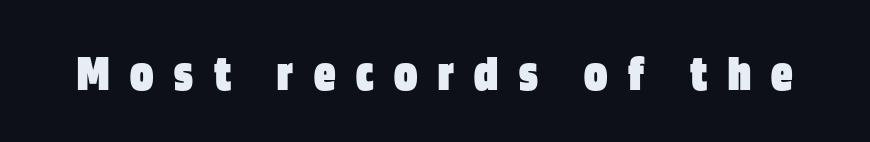
Tall strokes in this sample are plumb rather than angled. Observe the absence of serifs on each vertical stroke in this sample. Do the characters align in a grid? No, the font is proportional. Strong, thick strokes mark this as bold type. Characters follow at a spacing far wider than the type designer built in.
